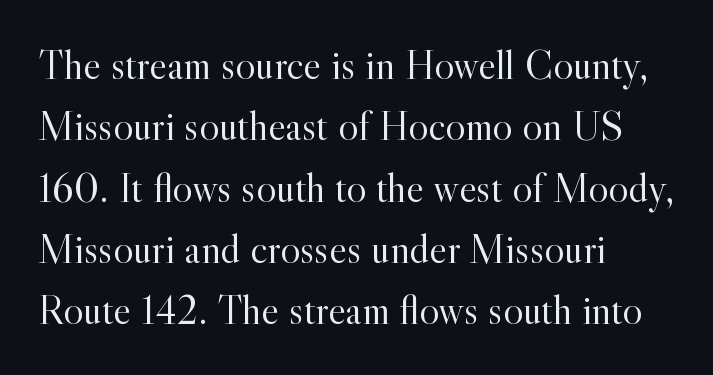
{"serif": "yes", "italic": "no", "bold": "no", "weight": "light", "width": "normal", "x_height": "small", "monospaced": "no", "underline": "no", "align": "left", "line_spacing": "normal", "line_spacing_ratio": 1.46, "letter_spacing": "normal", "letter_spacing_em": 0.0, "glyph_px": 42}
